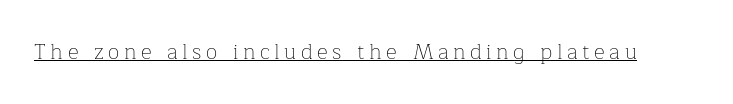
Q: Is the text bold? A: No.
Q: Is the text italic (slanted)? A: No, it is upright.
Q: Is the text underlined? A: Yes.
Q: Is the spacing between letters normal or unusually wide? A: Unusually wide.
